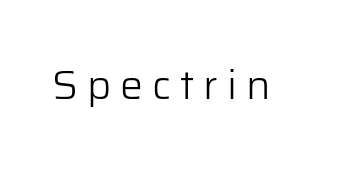
The typeface chosen for these lines omits serifs. Looks like regular typesetting: each glyph gets only the width it needs. Heaviness? Minimal to ordinary, like unemphasized prose. You can tell it's not italic because the verticals are truly vertical. Each word looks stretched out because of the extra space between its letters.
